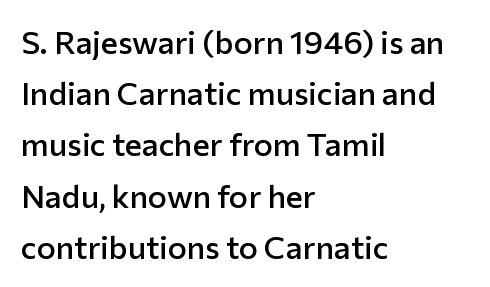
{"serif": "no", "italic": "no", "bold": "semi", "weight": "semibold", "width": "normal", "stroke_contrast": "low", "x_height": "medium", "monospaced": "no", "underline": "no", "align": "left", "line_spacing": "normal", "line_spacing_ratio": 1.6, "letter_spacing": "normal", "letter_spacing_em": 0.0, "glyph_px": 32}
